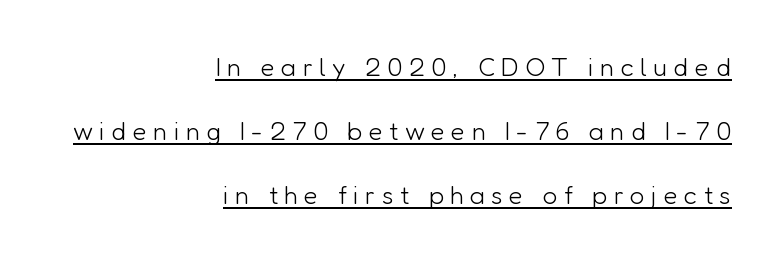
The image shows 26 px text type, upright; set right-aligned, loose line spacing (2.46x), unusually wide letter spacing (+0.24 em), underlined.
